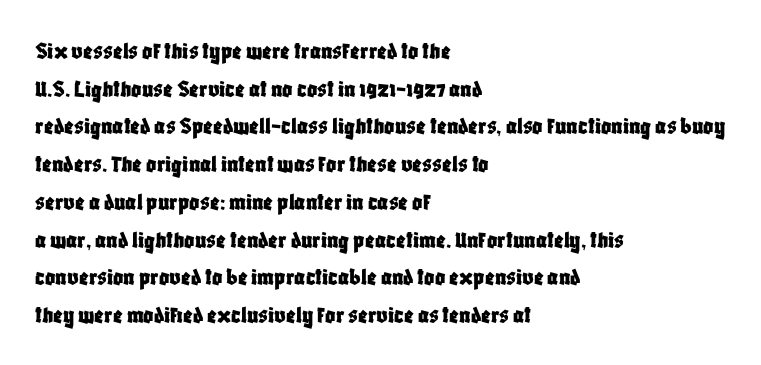
The image shows 25 px text type, upright; set left-aligned, normal line spacing (1.51x), normal letter spacing, not underlined.
